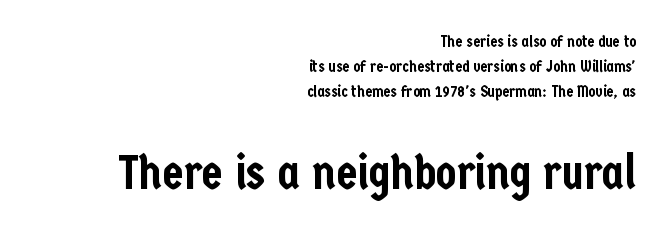
The string is rendered with underlining switched off. This rendering employs a face without finishing strokes, i.e., a sans-serif. Here the second block reads like a headline and the first like body copy. Students, observe: this is what conventionally led text looks like.
